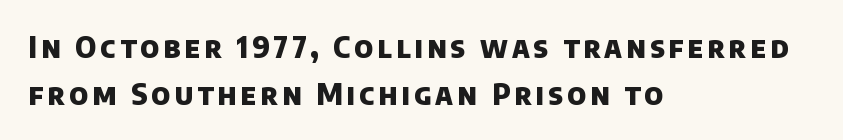
Nope, no serifs anywhere on these letters. The rendering uses natural spacing where letterforms have individual widths. The line-height multiplier appears to be the usual default. The zone under the glyphs is completely vacant.
